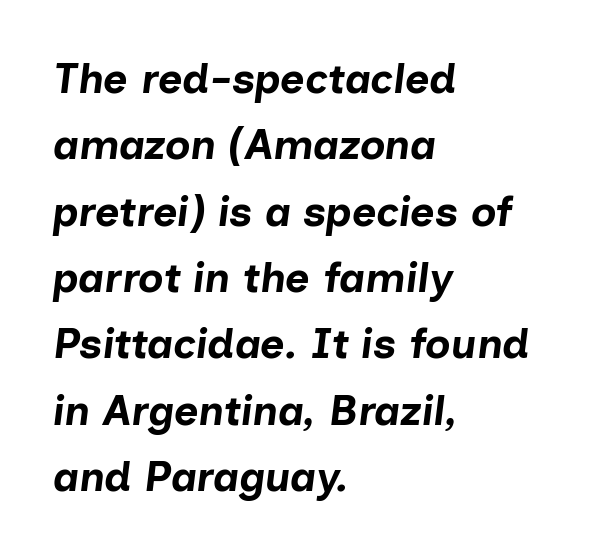
{"italic": "yes", "lean": "right", "slant_degrees": 7, "bold": "yes", "weight": "bold", "width": "normal", "stroke_contrast": "low", "x_height": "medium", "monospaced": "no", "underline": "no", "align": "left", "line_spacing": "normal", "line_spacing_ratio": 1.58, "letter_spacing": "normal", "letter_spacing_em": 0.0, "glyph_px": 42}
